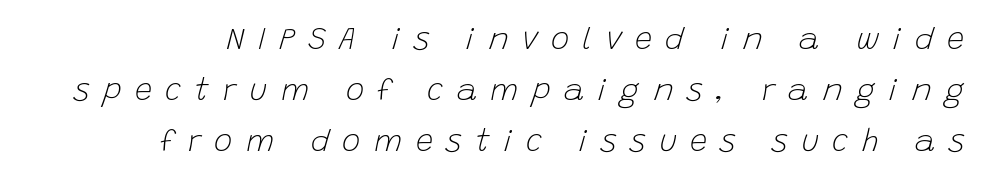
The image shows 31 px light type, italic (leaning right); set normal line spacing (1.64x), unusually wide letter spacing (+0.43 em), not underlined; low stroke contrast and a large x-height.
